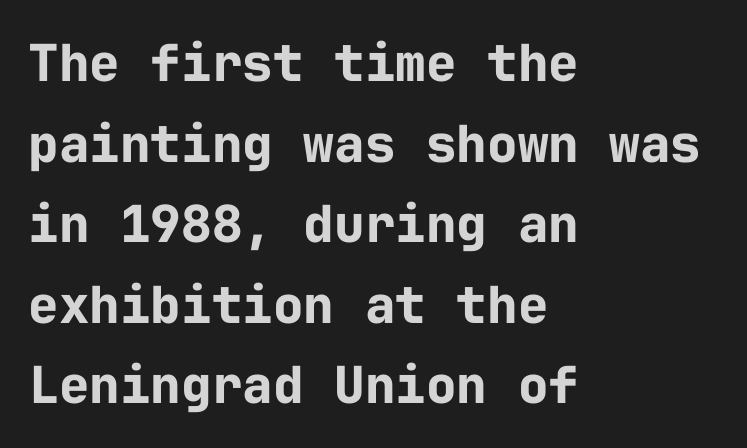
Bold? Absolutely — the strokes are thick and heavy. Vertical spacing — default. The face used here is monospaced, like something from a code editor. Line beginnings align vertically; line endings do not. Unmarked baselines from the first word to the last. Posture: upright roman.
